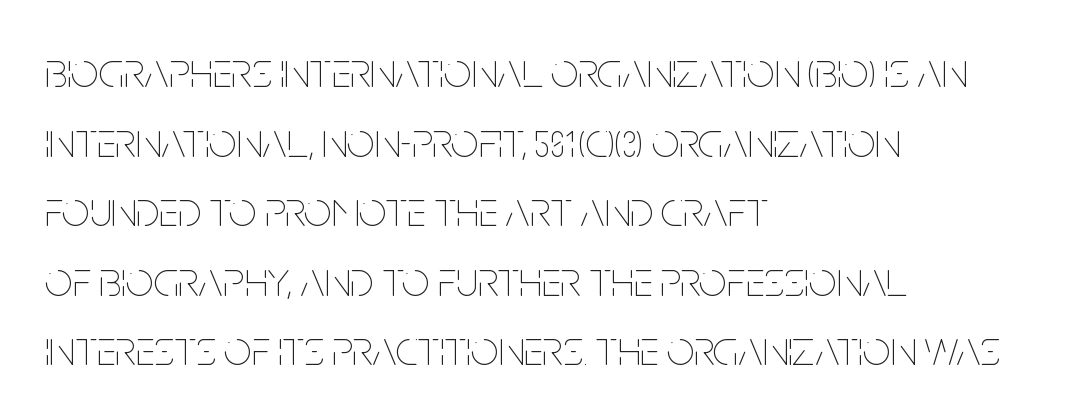
This is roman type, the default non-slanted kind. The gap between lines stays unmarked. The rows are spaced the way most documents space them. Weight: not bold — regular or lighter.
